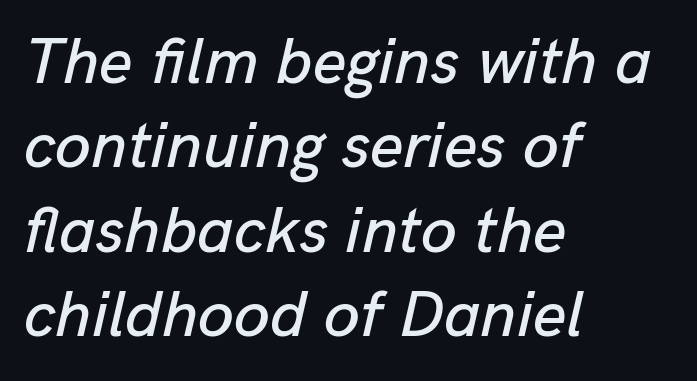
The image shows 65 px text type, italic (leaning right); set left-aligned, normal line spacing (1.3x), normal letter spacing, not underlined; low stroke contrast and a medium x-height.
